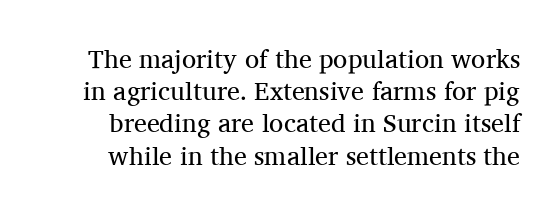
The image shows 26 px text type, upright; set line spacing 1.24x, normal letter spacing, not underlined.
